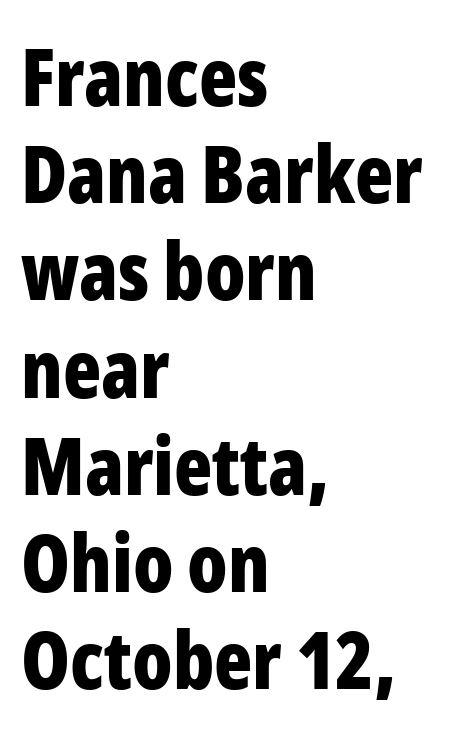
The image shows 79 px bold, condensed sans-serif type, upright; set left-aligned, line spacing 1.23x, normal letter spacing, not underlined; low stroke contrast and a medium x-height.
